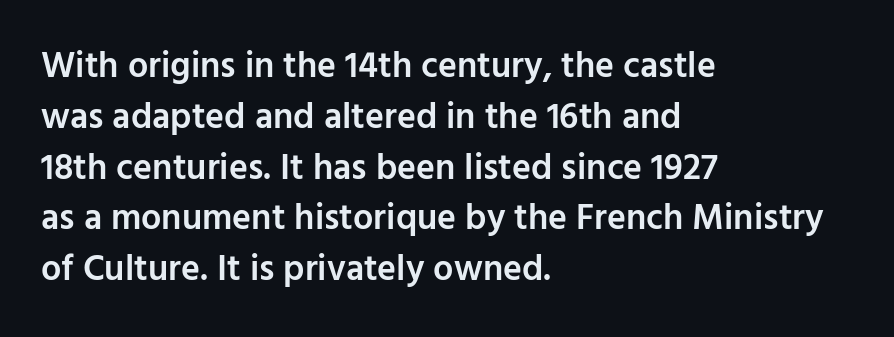
The specimen omits any rule beneath the text block's lines. Firm but not heavy-handed strokes: this text is semibold. Horizontal bands of white between lines are of average thickness. Note the varied advance widths — an 'i' is clearly narrower than an 'm'. In terms of posture, this sample is upright. Classification — sans serif.
